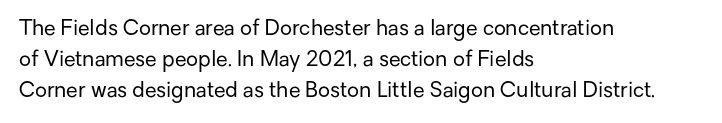
{"italic": "no", "bold": "no", "underline": "no", "align": "left", "line_spacing": "normal", "line_spacing_ratio": 1.48, "letter_spacing": "normal", "letter_spacing_em": 0.0, "glyph_px": 21}
